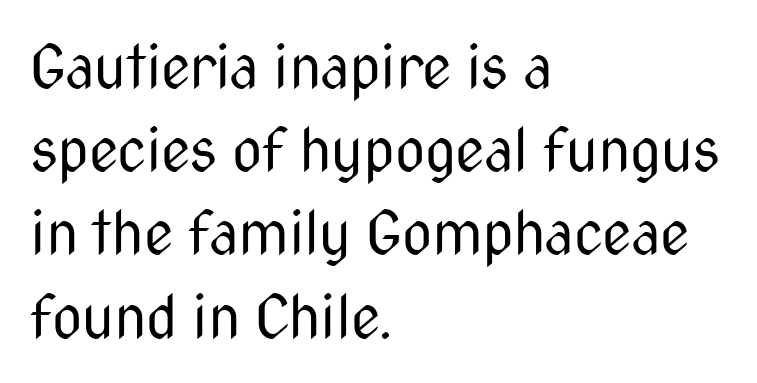
Q: Is the text bold? A: No.
Q: Is the text italic (slanted)? A: No, it is upright.
Q: Is the typeface a serif or a sans-serif typeface? A: Sans-serif.
Q: Is the text underlined? A: No.
Q: How is the paragraph aligned? A: Left-aligned.
Q: Is the spacing between letters normal or unusually wide? A: Normal.
Q: Is the spacing between lines tight, normal or loose? A: Normal.
Q: Width (condensed, normal, or wide)? A: Condensed.
Q: Stroke contrast? A: Medium.
Q: x-height? A: Medium.
Q: Monospaced? A: No.
